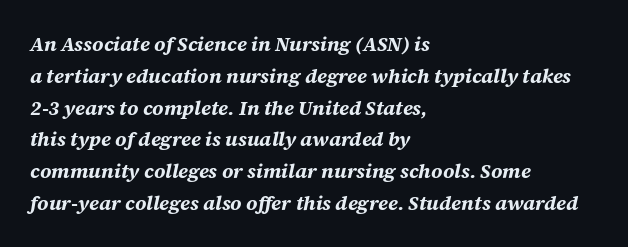
Its strokes are broad and dark, the hallmark of bold type. Whoever set this chose a conventional vertical rhythm. These lines keep a tight, regular rhythm from letter to letter. Teacher's note: observe the even left margin — that is flush-left alignment.
